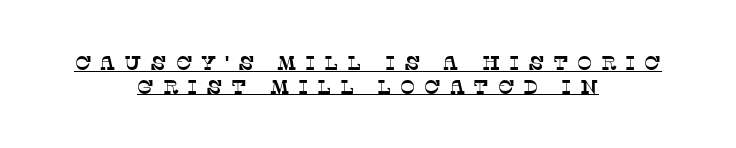
Q: Is the text underlined? A: Yes.
Q: How is the paragraph aligned? A: Centered.
Q: Is the spacing between letters normal or unusually wide? A: Unusually wide.
